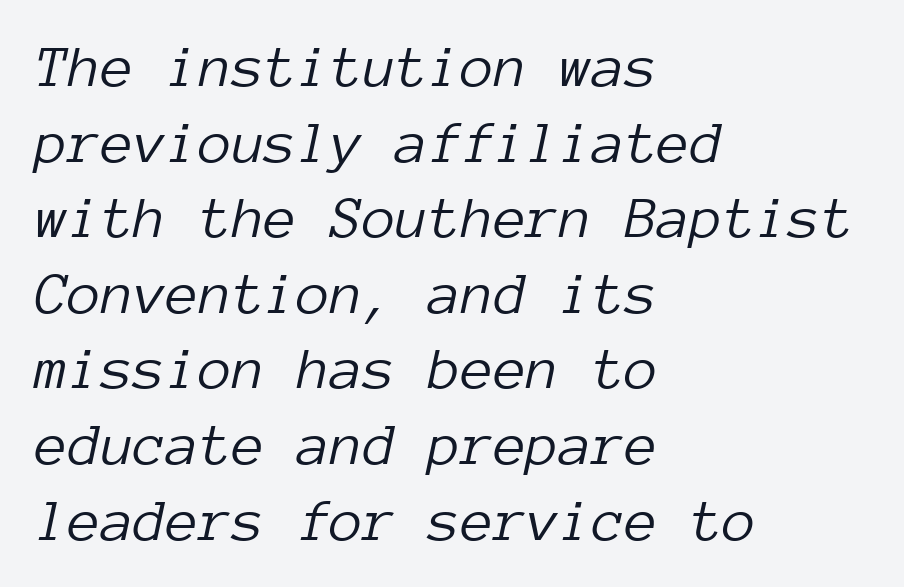
{"italic": "yes", "lean": "right", "slant_degrees": 12, "bold": "no", "weight": "light", "width": "normal", "stroke_contrast": "low", "x_height": "medium", "monospaced": "yes", "underline": "no", "align": "left", "line_spacing": "normal", "line_spacing_ratio": 1.26, "letter_spacing": "normal", "letter_spacing_em": 0.0, "glyph_px": 60}
